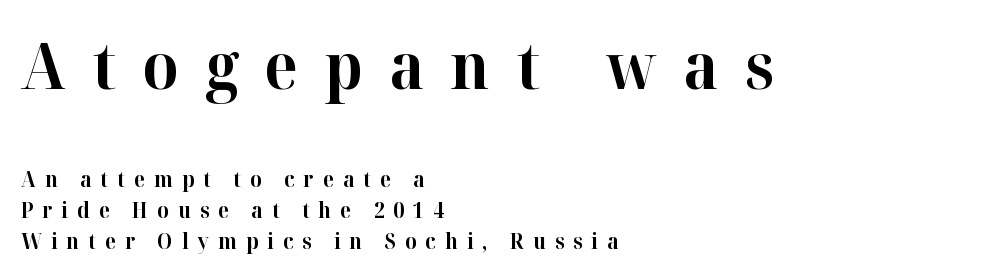
{"serif": "yes", "italic": "no", "bold": "yes", "weight": "bold", "width": "normal", "stroke_contrast": "high", "x_height": "medium", "monospaced": "no", "underline": "no", "align": "left", "line_spacing": "normal", "line_spacing_ratio": 1.47, "letter_spacing": "wide", "letter_spacing_em": 0.42, "larger_block": "first", "size_ratio": 3.0, "glyph_px": 63}
